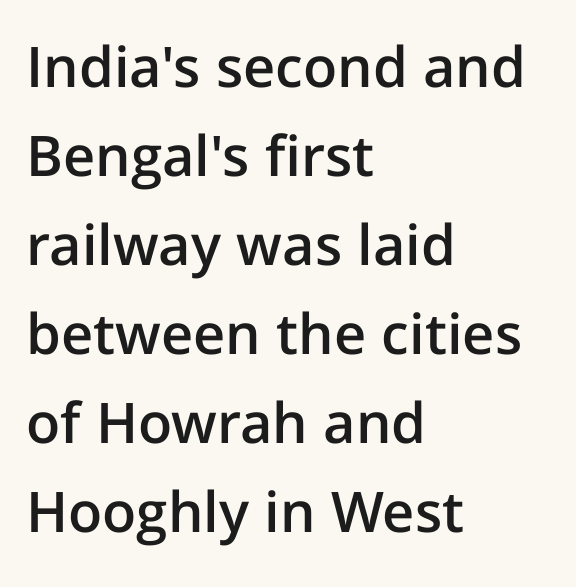
{"serif": "no", "italic": "no", "bold": "semi", "weight": "semibold", "width": "normal", "stroke_contrast": "low", "x_height": "medium", "monospaced": "no", "underline": "no", "align": "left", "line_spacing": "normal", "line_spacing_ratio": 1.59, "letter_spacing": "normal", "letter_spacing_em": 0.0, "glyph_px": 56}
